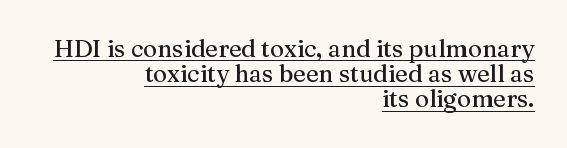
Q: Is the text italic (slanted)? A: No, it is upright.
Q: Is the text underlined? A: Yes.
Q: How is the paragraph aligned? A: Right-aligned.
Q: Is the spacing between letters normal or unusually wide? A: Normal.
Q: Is the spacing between lines tight, normal or loose? A: Tight.
